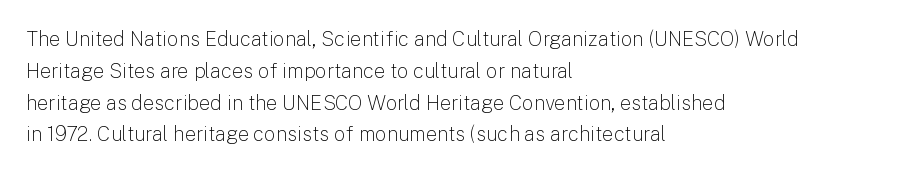
Q: Is the text bold? A: No.
Q: Is the text italic (slanted)? A: No, it is upright.
Q: Is the text underlined? A: No.
Q: How is the paragraph aligned? A: Left-aligned.
Q: Is the spacing between letters normal or unusually wide? A: Normal.
Q: Is the spacing between lines tight, normal or loose? A: Normal.
